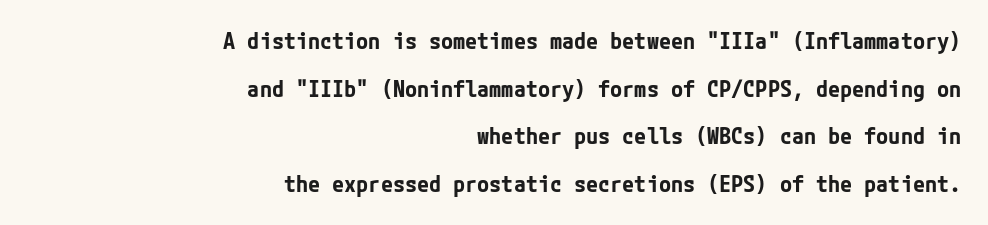
These lines were composed using upright roman letters. Rows of type keep a wide berth in the vertical direction. No extra tracking has been applied to these lines. Nobody drew a line under any word here.
